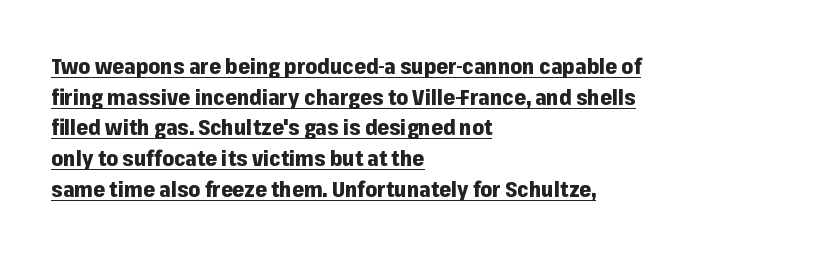
The image shows 21 px bold type, upright; set left-aligned, normal line spacing (1.46x), normal letter spacing, underlined.
